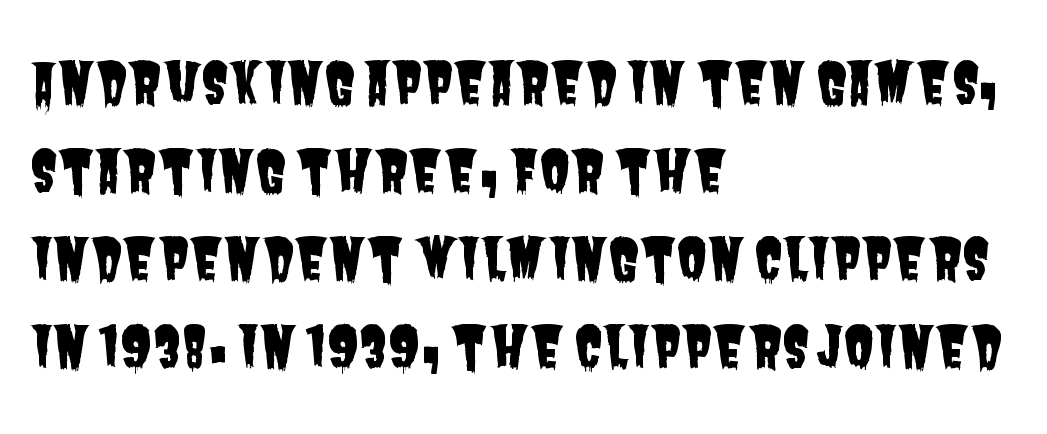
Casual observation: everything's shoved over to the left. Nobody touched the tracking dial on this one. Whoever set this chose a conventional vertical rhythm. Spacing verdict: proportional, widths tailored to each character.
